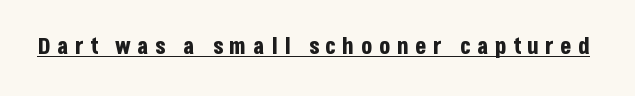
The image shows 23 px bold type, upright; set unusually wide letter spacing (+0.28 em), underlined.
